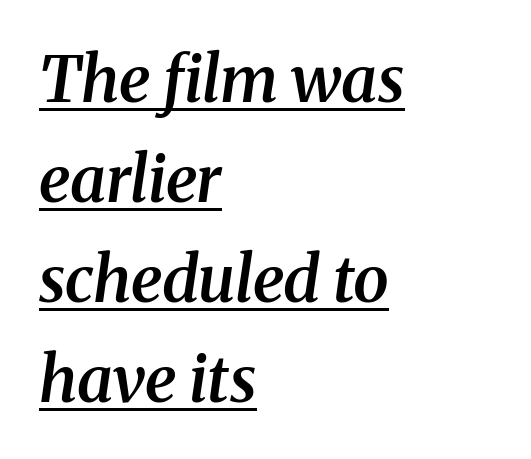
{"serif": "yes", "italic": "yes", "lean": "right", "slant_degrees": 8, "bold": "semi", "weight": "semibold", "width": "normal", "stroke_contrast": "medium", "x_height": "medium", "monospaced": "no", "underline": "yes", "align": "left", "line_spacing": "normal", "line_spacing_ratio": 1.56, "letter_spacing": "normal", "letter_spacing_em": 0.0, "glyph_px": 64}
